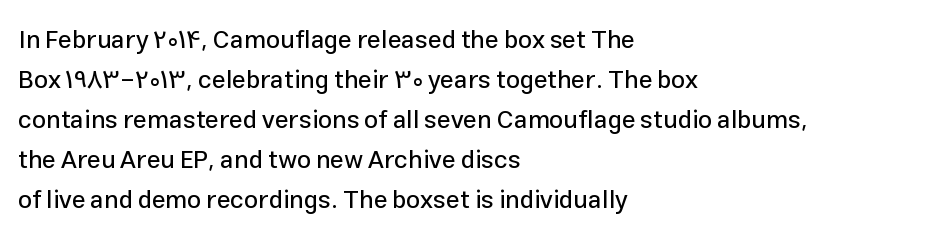
Q: Is the text italic (slanted)? A: No, it is upright.
Q: Is the text underlined? A: No.
Q: How is the paragraph aligned? A: Left-aligned.
Q: Is the spacing between letters normal or unusually wide? A: Normal.
Q: Is the spacing between lines tight, normal or loose? A: Normal.
